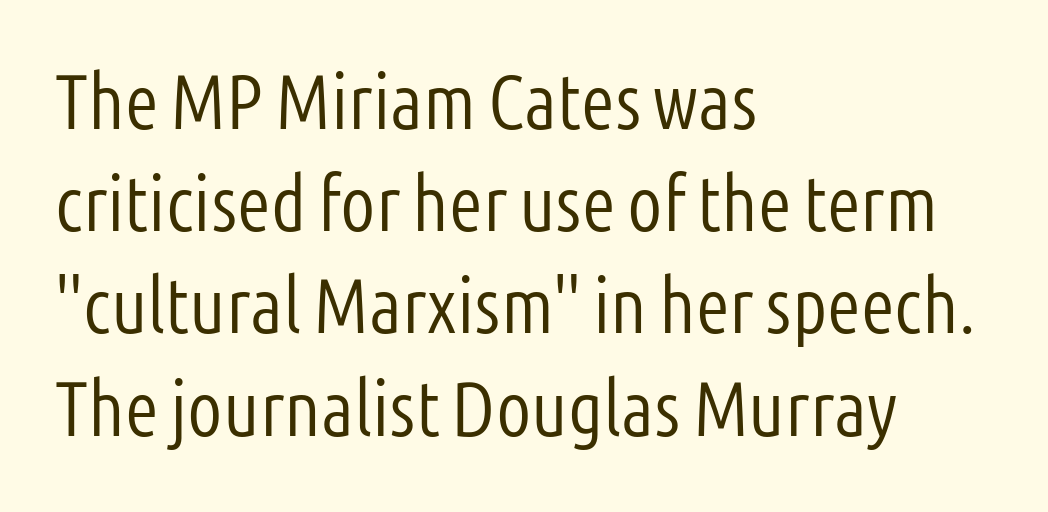
{"serif": "no", "italic": "no", "bold": "no", "weight": "light", "width": "condensed", "stroke_contrast": "low", "x_height": "medium", "monospaced": "no", "underline": "no", "align": "left", "line_spacing": "normal", "line_spacing_ratio": 1.31, "letter_spacing": "normal", "letter_spacing_em": 0.0, "glyph_px": 78}
